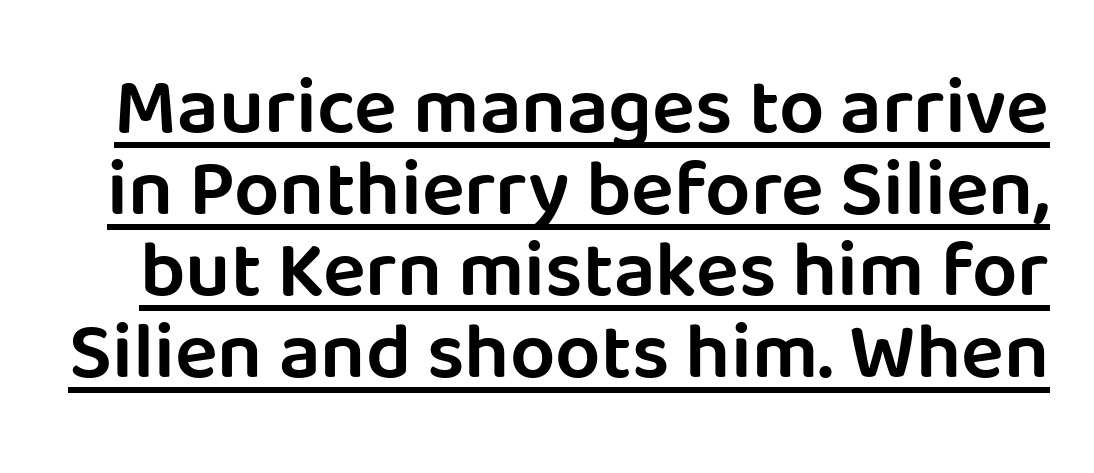
Q: Is the text bold? A: Semi-bold.
Q: Is the text italic (slanted)? A: No, it is upright.
Q: Is the typeface a serif or a sans-serif typeface? A: Sans-serif.
Q: Is the text underlined? A: Yes.
Q: Is the spacing between letters normal or unusually wide? A: Normal.
Q: Is the spacing between lines tight, normal or loose? A: Tight.
Q: Width (condensed, normal, or wide)? A: Normal.
Q: Stroke contrast? A: Low.
Q: x-height? A: Large.
Q: Monospaced? A: No.
